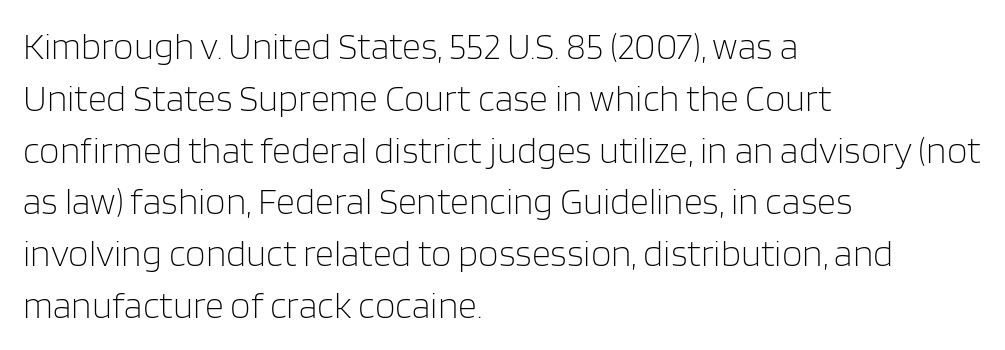
{"serif": "no", "italic": "no", "bold": "no", "weight": "light", "width": "normal", "stroke_contrast": "low", "x_height": "large", "monospaced": "no", "underline": "no", "align": "left", "line_spacing": "normal", "line_spacing_ratio": 1.4, "letter_spacing": "normal", "letter_spacing_em": 0.0, "glyph_px": 37}
